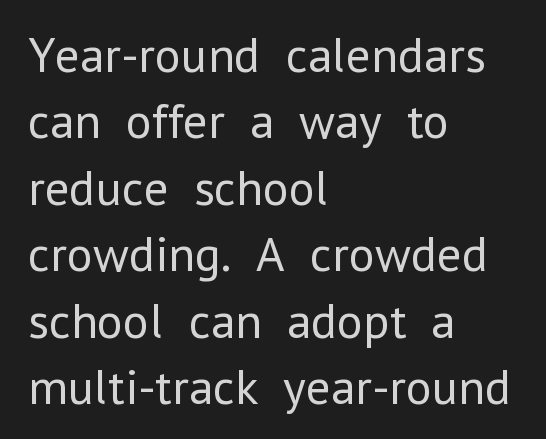
Descender tails drop into unmarked territory. Examine the stroke ends and you'll find no serifs. These lines sit exactly where default settings would place them. Every stem runs plumb, perpendicular to the baseline.
